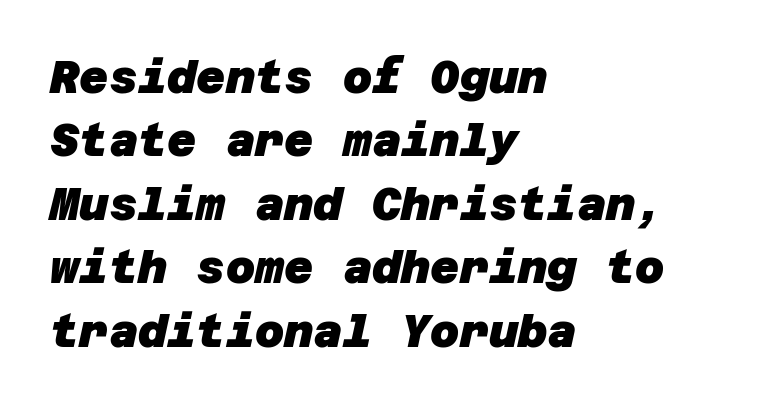
{"serif": "no", "bold": "yes", "weight": "heavy", "width": "normal", "stroke_contrast": "low", "x_height": "large", "underline": "no", "align": "left", "line_spacing": "normal", "line_spacing_ratio": 1.41, "letter_spacing": "normal", "letter_spacing_em": 0.0, "glyph_px": 45}
